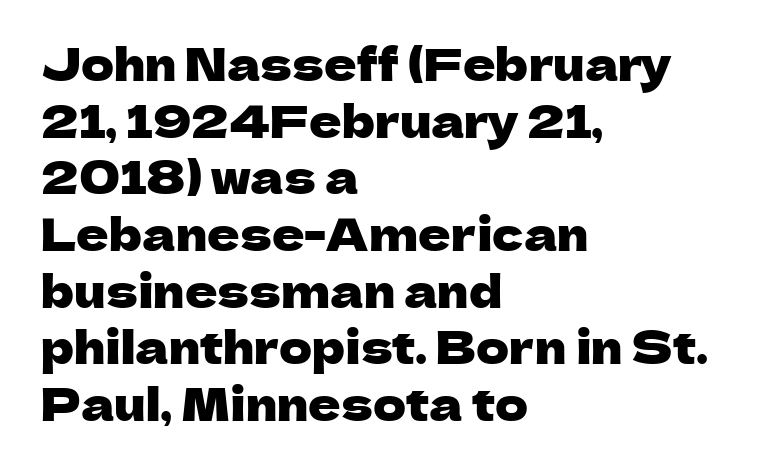
The passage shown has conventional tracking throughout. Each letter keeps its own natural width here, so spacing adapts to shape. Every row of glyphs begins at an identical x-position on the left. A roman cut, with each character standing at attention.
